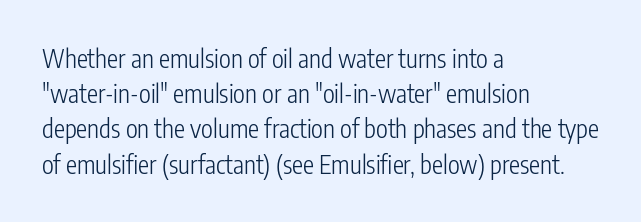
Q: Is the text bold? A: No.
Q: Is the text italic (slanted)? A: No, it is upright.
Q: Is the text underlined? A: No.
Q: How is the paragraph aligned? A: Left-aligned.
Q: Is the spacing between letters normal or unusually wide? A: Normal.
Q: Is the spacing between lines tight, normal or loose? A: Normal.
